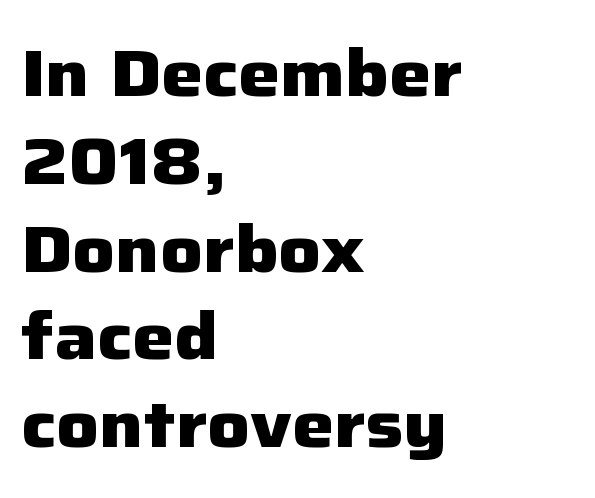
Q: Is the text bold? A: Yes.
Q: Is the text italic (slanted)? A: No, it is upright.
Q: Is the typeface a serif or a sans-serif typeface? A: Sans-serif.
Q: Is the text underlined? A: No.
Q: How is the paragraph aligned? A: Left-aligned.
Q: Is the spacing between letters normal or unusually wide? A: Normal.
Q: Is the spacing between lines tight, normal or loose? A: Normal.
Q: Width (condensed, normal, or wide)? A: Normal.
Q: Stroke contrast? A: Low.
Q: x-height? A: Medium.
Q: Monospaced? A: No.
